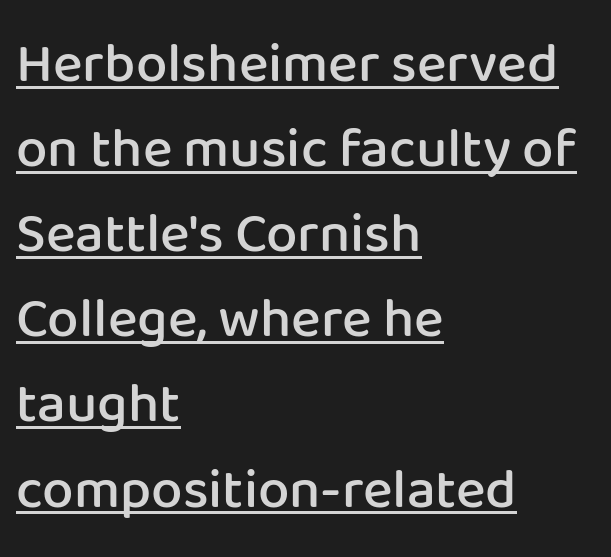
{"serif": "no", "italic": "no", "bold": "semi", "weight": "semibold", "width": "normal", "stroke_contrast": "low", "x_height": "medium", "monospaced": "no", "underline": "yes", "align": "left", "line_spacing": "normal", "line_spacing_ratio": 1.52, "letter_spacing": "normal", "letter_spacing_em": 0.0, "glyph_px": 56}
